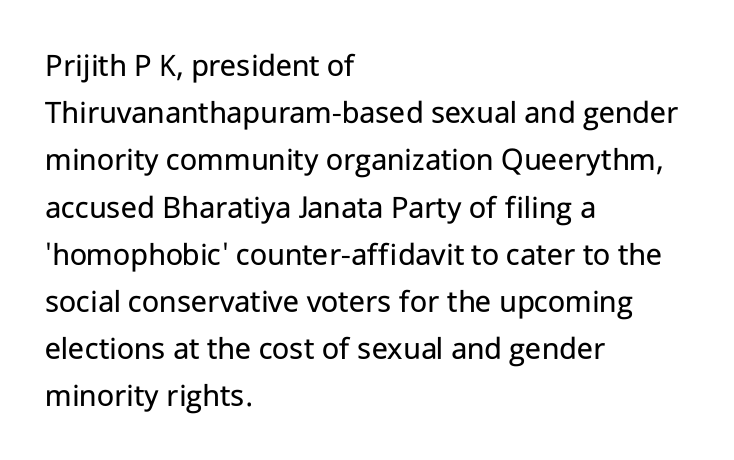
Q: Is the text bold? A: No.
Q: Is the text italic (slanted)? A: No, it is upright.
Q: Is the typeface a serif or a sans-serif typeface? A: Sans-serif.
Q: Is the text underlined? A: No.
Q: How is the paragraph aligned? A: Left-aligned.
Q: Is the spacing between letters normal or unusually wide? A: Normal.
Q: Is the spacing between lines tight, normal or loose? A: Normal.
Q: Width (condensed, normal, or wide)? A: Normal.
Q: Stroke contrast? A: Low.
Q: x-height? A: Medium.
Q: Monospaced? A: No.
